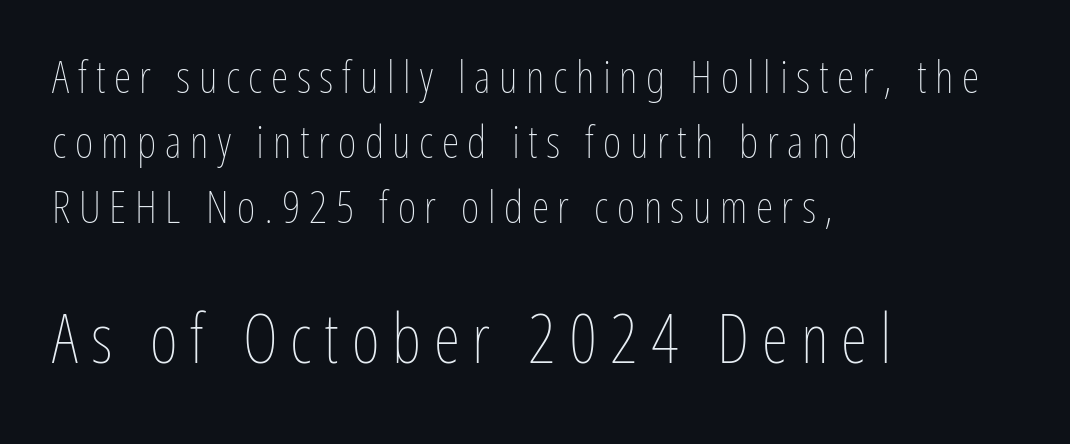
The image shows 68 px thin, condensed type, upright; set left-aligned, normal line spacing (1.45x), not underlined; the second (bottom) block is 1.51x larger; low stroke contrast and a medium x-height.
